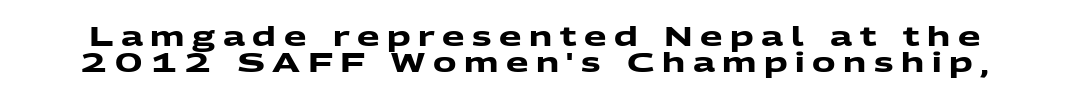
Q: Is the text bold? A: Yes.
Q: Is the text underlined? A: No.
Q: Is the spacing between letters normal or unusually wide? A: Unusually wide.
Q: Is the spacing between lines tight, normal or loose? A: Tight.
